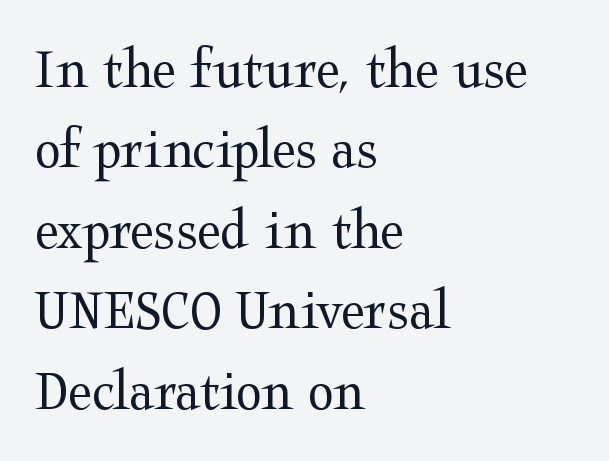
All the whitespace from short lines collects on the right. The rows are spaced the way most documents space them. Quick note: underline off. Every character sits straight up, as roman type does.
